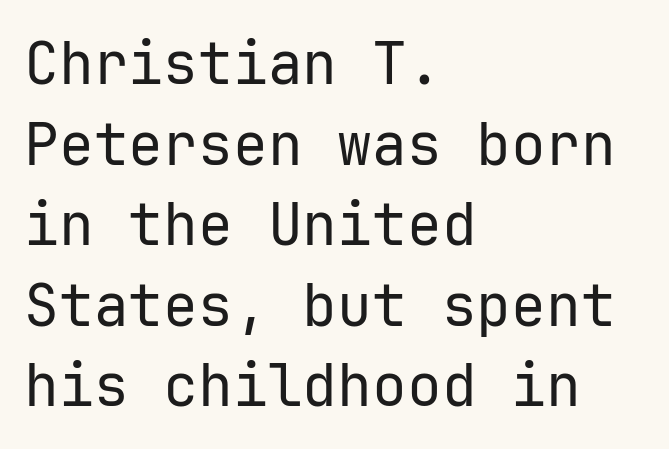
{"serif": "no", "italic": "no", "bold": "no", "weight": "regular", "width": "normal", "stroke_contrast": "low", "x_height": "medium", "monospaced": "yes", "underline": "no", "align": "left", "line_spacing": "normal", "line_spacing_ratio": 1.39, "letter_spacing": "normal", "letter_spacing_em": 0.0, "glyph_px": 58}
